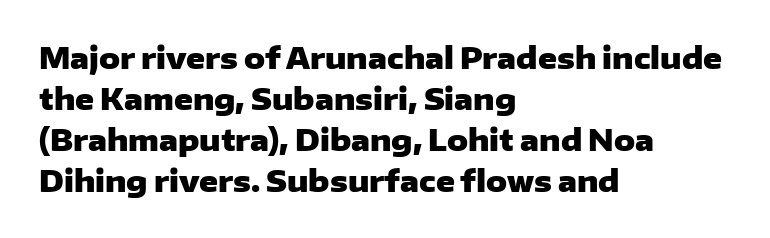
Glance below the letters and you will spot only blank space. Nobody touched the tracking dial on this one. Notice how the passage keeps a crisp vertical edge on the left only. It's the straight-up-and-down kind of type. The letters advance in unequal steps, a hallmark of proportional type. The text was rendered using a sans face with plain stroke endings.
